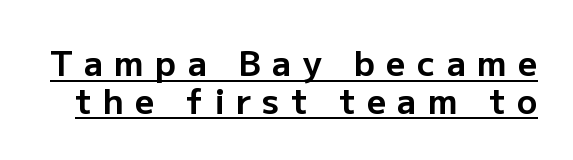
Heft: maximum for text — a bold. Has an underline been added? It has. Typographically, this falls in the sans-serif category. The leading is snug, giving the passage a crowded texture.
